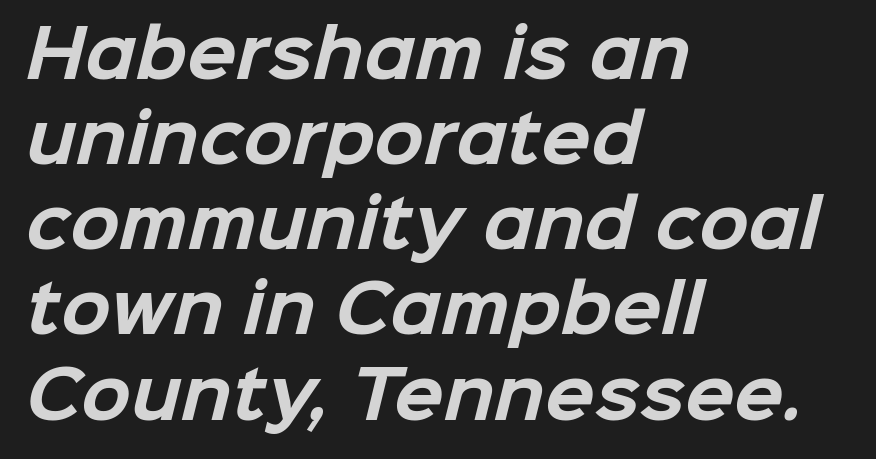
Q: Is the text bold? A: Yes.
Q: Is the typeface a serif or a sans-serif typeface? A: Sans-serif.
Q: Is the text underlined? A: No.
Q: How is the paragraph aligned? A: Left-aligned.
Q: Is the spacing between letters normal or unusually wide? A: Normal.
Q: Is the spacing between lines tight, normal or loose? A: Normal.
Q: Width (condensed, normal, or wide)? A: Normal.
Q: Stroke contrast? A: Low.
Q: x-height? A: Medium.
Q: Monospaced? A: No.
